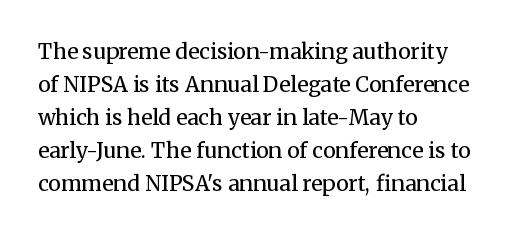
The image shows 21 px text type, upright; set left-aligned, normal line spacing (1.57x), normal letter spacing, not underlined.
